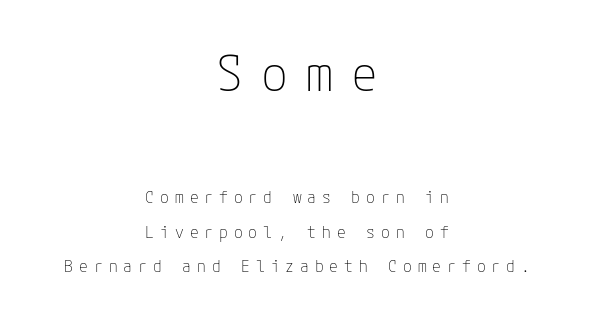
Loosely led — the rows are spread out. Display-style spreading of the glyphs; the letterfit is very open. Words float on clear page, feet unadorned. The passage shown begins with its larger block and ends with its smaller one.
